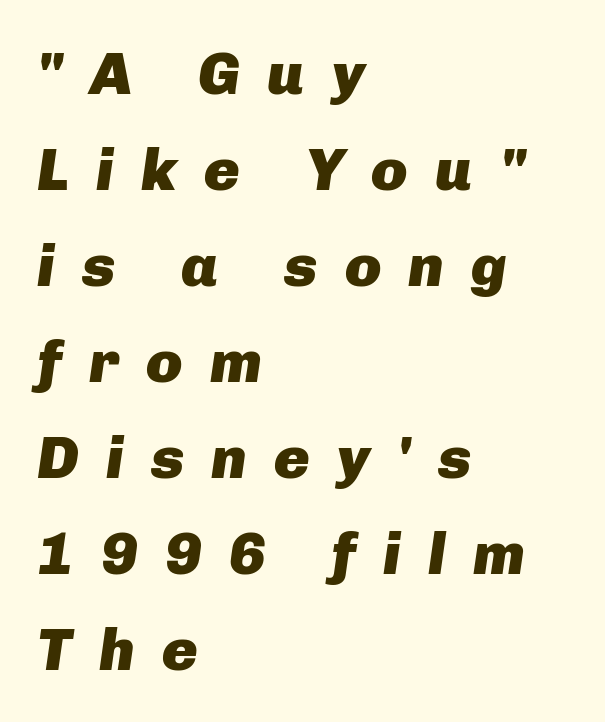
{"italic": "yes", "lean": "right", "slant_degrees": 8, "bold": "yes", "weight": "heavy", "width": "normal", "stroke_contrast": "low", "x_height": "medium", "monospaced": "no", "underline": "no", "align": "left", "line_spacing": "normal", "line_spacing_ratio": 1.6, "letter_spacing": "wide", "letter_spacing_em": 0.45, "glyph_px": 60}
